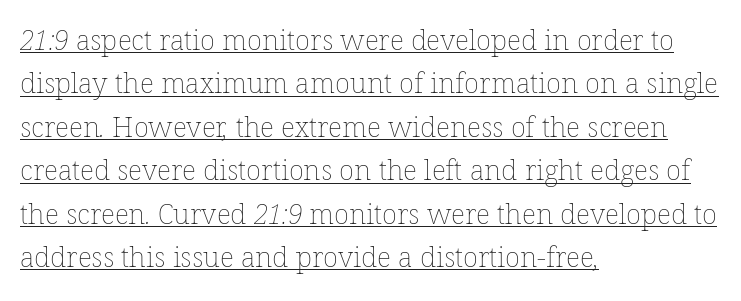
One-word summary of the alignment: left. No heavy texture on the line: the type isn't bold. A continuous stroke trails under the words, as in a hyperlink. The rows are spaced the way most documents space them.
